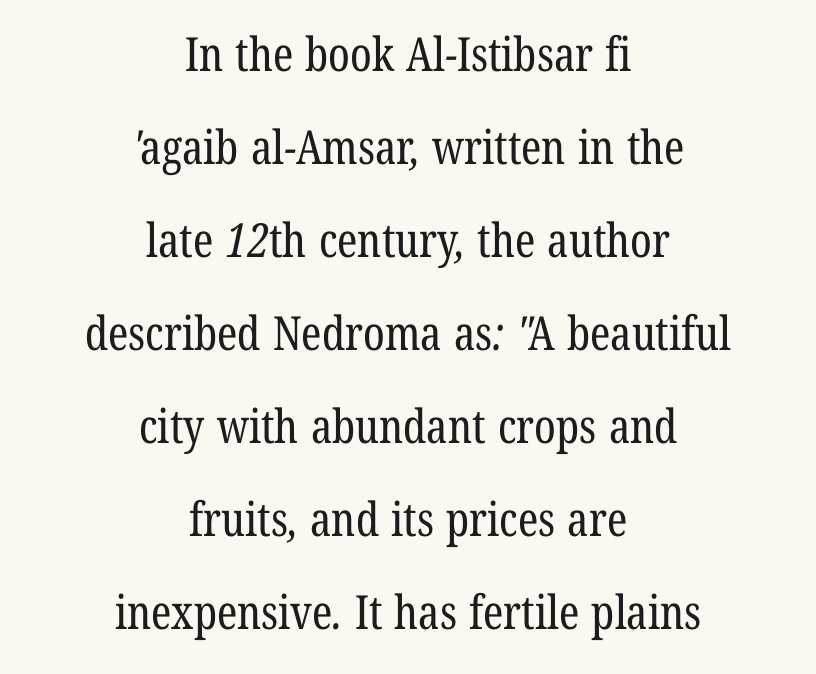
The image shows 47 px regular-weight, condensed serif type; set centered, loose line spacing (1.98x), normal letter spacing, not underlined; low stroke contrast and a medium x-height.
